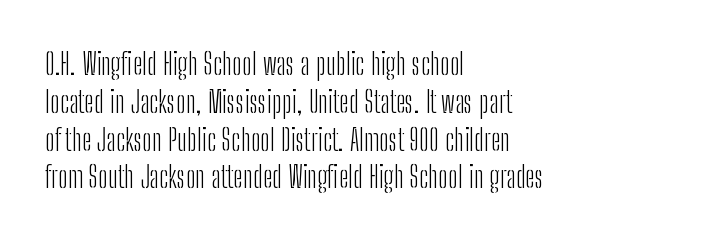
{"serif": "no", "italic": "no", "bold": "no", "weight": "light", "width": "condensed", "stroke_contrast": "low", "x_height": "medium", "monospaced": "no", "underline": "no", "align": "left", "line_spacing": "normal", "line_spacing_ratio": 1.26, "letter_spacing": "normal", "letter_spacing_em": 0.0, "glyph_px": 30}
